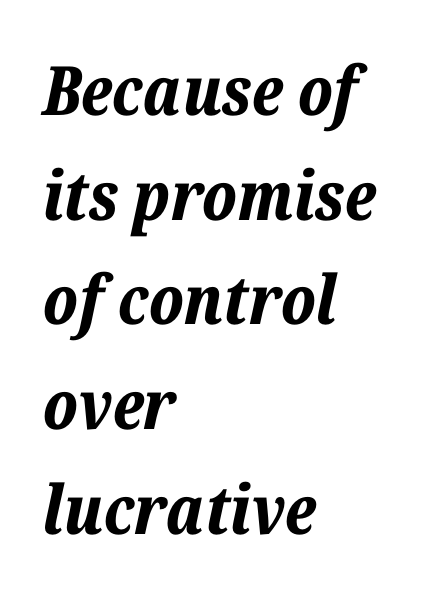
These lines keep a tight, regular rhythm from letter to letter. Underlining? Definitely not there. Layout note: lines flush left. Evenly set lines give the paragraph a standard silhouette. Summary of weight: heavy, a full bold.
